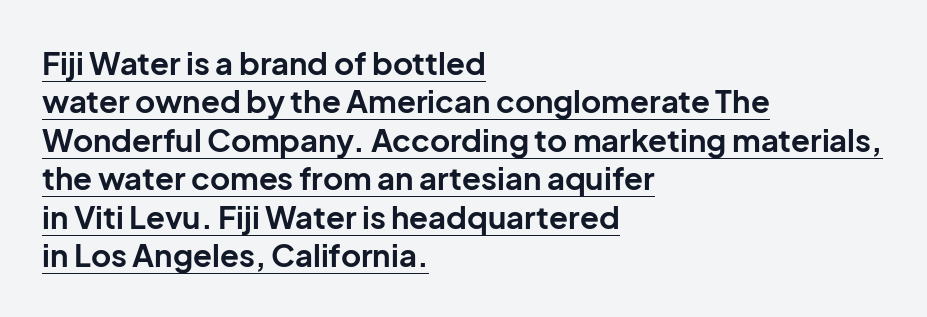
The image shows 31 px bold sans-serif type, upright; set left-aligned, line spacing 1.24x, normal letter spacing, underlined; low stroke contrast and a medium x-height.
